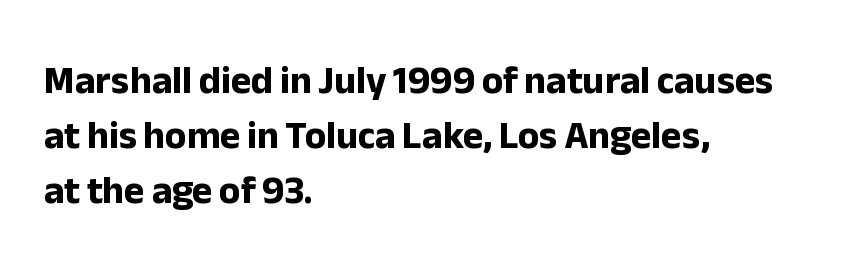
Style check: upright. Descenders hang freely into open space. One glance says typical: line gaps are just what's usual. This sample is left-justified, so line endings fall wherever the words run out. Does the type have serifs? No, each stem ends abruptly. Heavy-handed strokes throughout: this text is bold.
